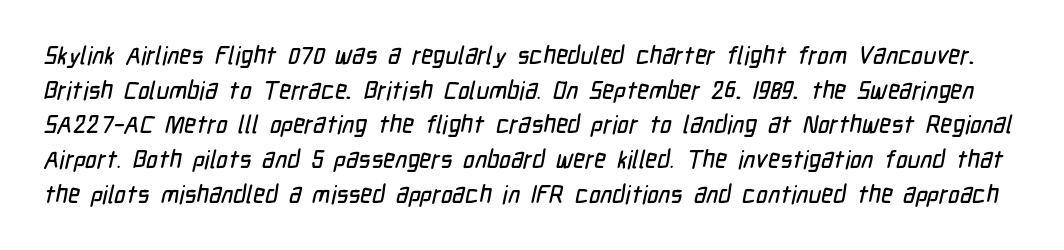
{"underline": "no", "line_spacing": "normal", "line_spacing_ratio": 1.39, "letter_spacing": "normal", "letter_spacing_em": 0.0, "glyph_px": 25}
